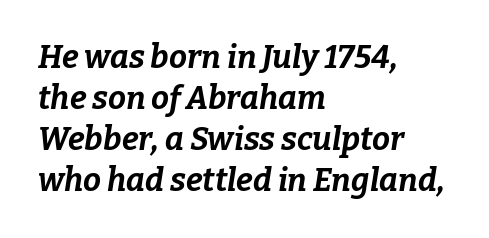
Q: Is the text bold? A: Yes.
Q: Is the text italic (slanted)? A: Yes, it leans right by about 9 degrees.
Q: Is the text underlined? A: No.
Q: How is the paragraph aligned? A: Left-aligned.
Q: Is the spacing between letters normal or unusually wide? A: Normal.
Q: Is the spacing between lines tight, normal or loose? A: Normal.
Q: Width (condensed, normal, or wide)? A: Normal.
Q: Stroke contrast? A: Low.
Q: x-height? A: Medium.
Q: Monospaced? A: No.
